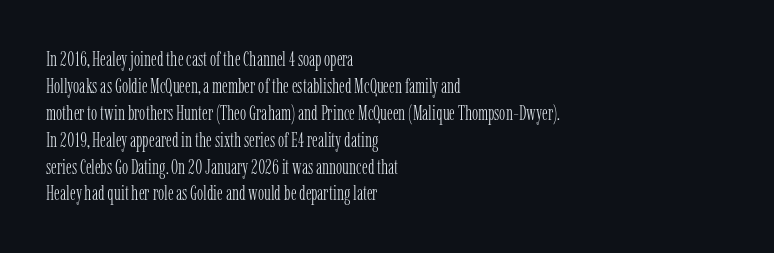
The image shows 21 px text type, upright; set left-aligned, normal line spacing (1.28x), normal letter spacing, not underlined.
